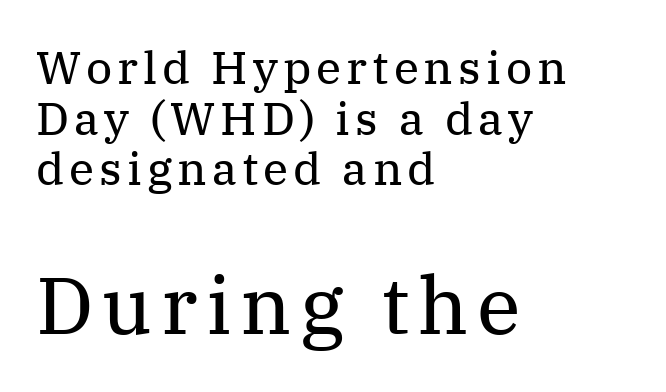
The image shows 80 px regular-weight serif type, upright; set left-aligned, tight line spacing (1.1x), not underlined; the second (bottom) block is 1.74x larger; medium stroke contrast and a medium x-height.
